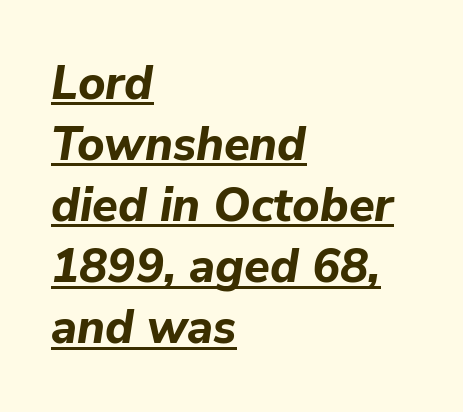
The image shows 47 px bold type, italic (leaning right); set left-aligned, normal line spacing (1.3x), normal letter spacing, underlined; low stroke contrast and a medium x-height.
